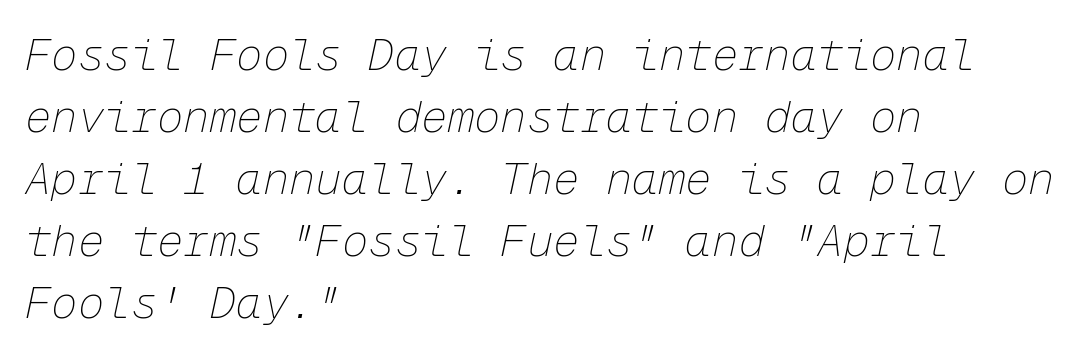
{"italic": "yes", "lean": "right", "slant_degrees": 12, "bold": "no", "weight": "thin", "width": "normal", "stroke_contrast": "low", "x_height": "medium", "monospaced": "yes", "underline": "no", "align": "left", "line_spacing": "normal", "line_spacing_ratio": 1.41, "letter_spacing": "normal", "letter_spacing_em": 0.0, "glyph_px": 44}
